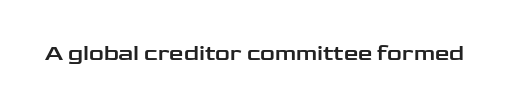
Q: Is the text italic (slanted)? A: No, it is upright.
Q: Is the text underlined? A: No.
Q: Is the spacing between letters normal or unusually wide? A: Normal.
